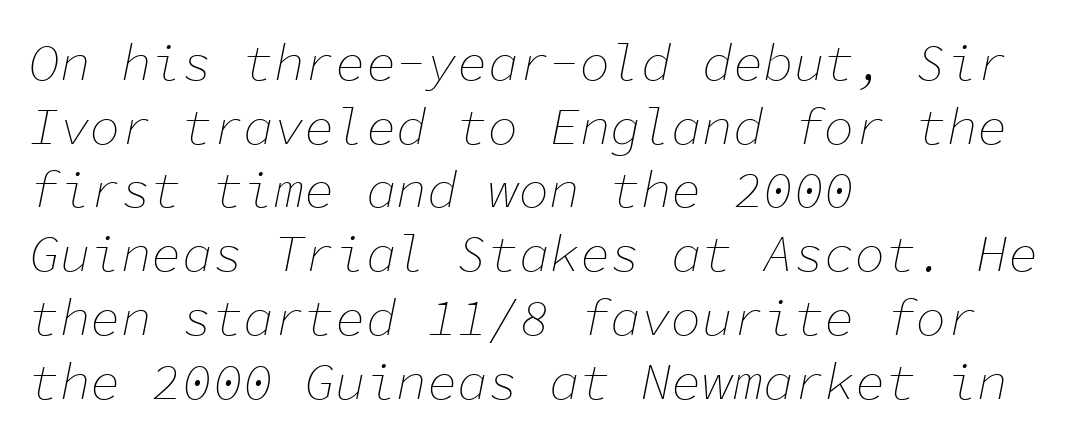
Monospaced: the letters line up in strict vertical columns. These lines stack with their left ends in a neat column. Emphasis-style slanted type is in use. Tracking here is standard; glyphs follow each other at the usual distance. The lines sit at an ordinary, default distance from one another. Nobody drew a line under any word here.
